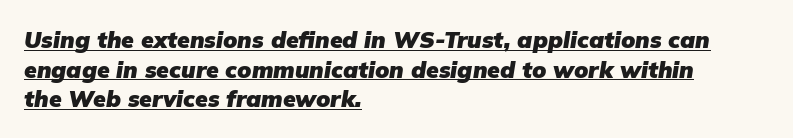
Underline: present. In terms of leading, this rendering sits right in the middle. Heavy-handed strokes throughout: this text is bold. You could call the tracking neutral — neither tight nor loose.
